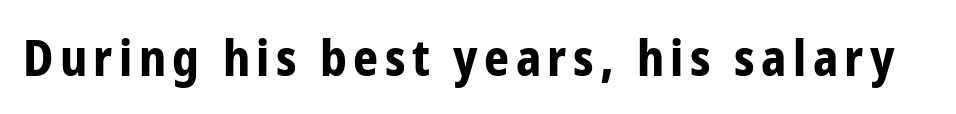
The image shows 49 px bold, condensed sans-serif type, upright; set not underlined; low stroke contrast and a medium x-height.
